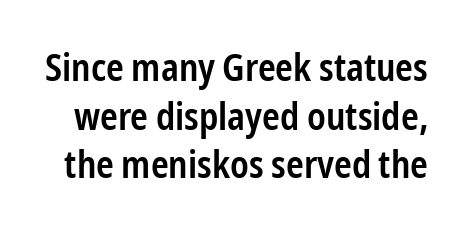
{"serif": "no", "italic": "no", "bold": "semi", "weight": "semibold", "width": "condensed", "stroke_contrast": "low", "x_height": "medium", "monospaced": "no", "underline": "no", "line_spacing": "normal", "line_spacing_ratio": 1.28, "letter_spacing": "normal", "letter_spacing_em": 0.0, "glyph_px": 38}
